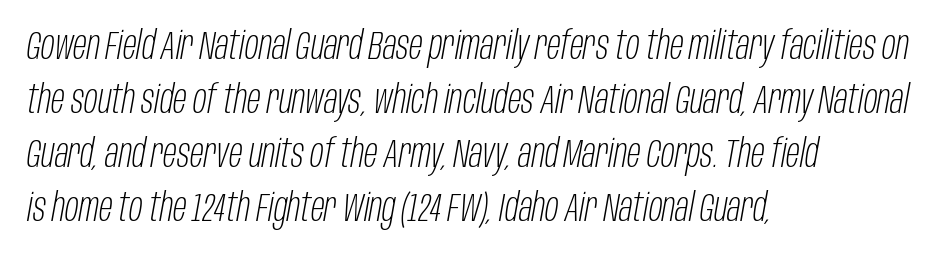
The image shows 40 px light, condensed type, italic (leaning right); set left-aligned, normal line spacing (1.35x), normal letter spacing, not underlined; low stroke contrast and a large x-height.
